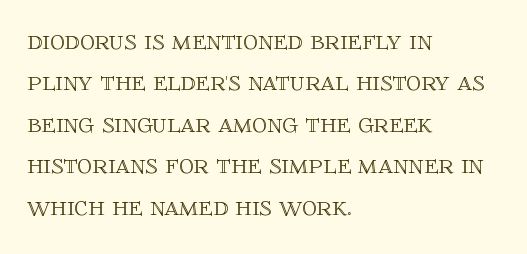
{"italic": "no", "width": "normal", "x_height": "large", "monospaced": "no", "underline": "no", "align": "left", "line_spacing": "normal", "line_spacing_ratio": 1.43, "letter_spacing": "normal", "letter_spacing_em": 0.0, "glyph_px": 29}
